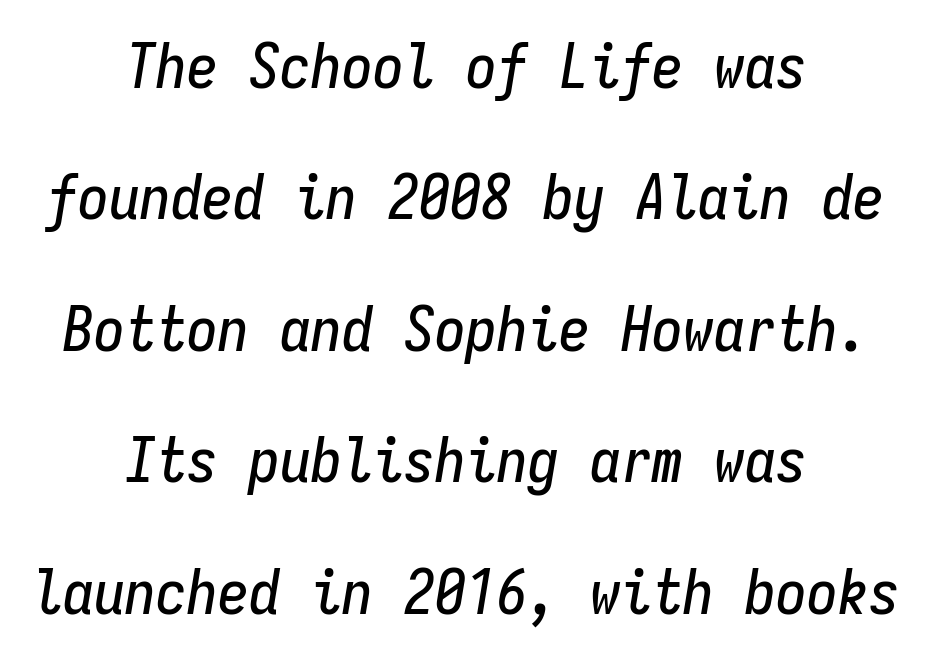
The image shows 62 px condensed type, italic (leaning right), monospaced; set centered, loose line spacing (2.12x), normal letter spacing, not underlined; low stroke contrast and a medium x-height.
